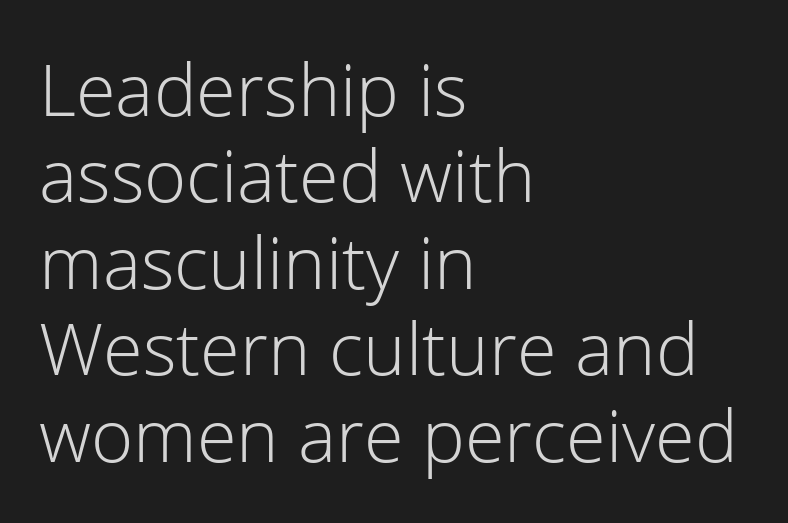
The letters stand upright; this is a roman face. The rag falls on the right side of this text block. The words here are not underlined. Font category for this specimen: sans-serif. Counters stay open thanks to moderate or lighter strokes.
